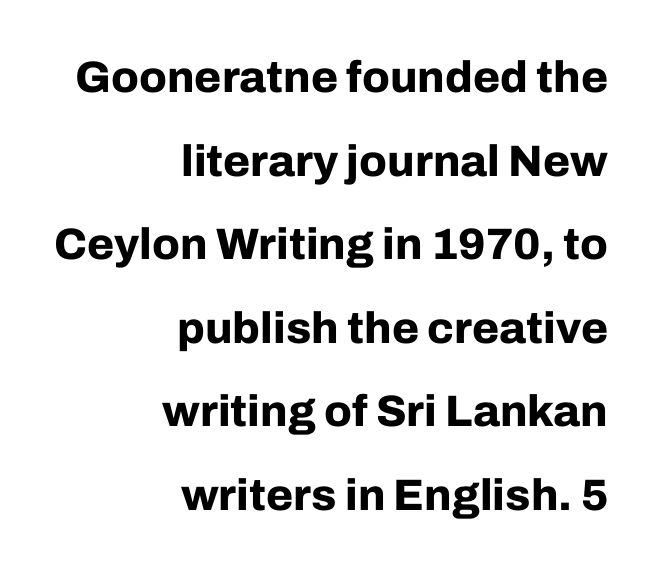
The image shows 44 px bold sans-serif type, upright; set right-aligned, loose line spacing (1.9x), normal letter spacing, not underlined; low stroke contrast and a medium x-height.
